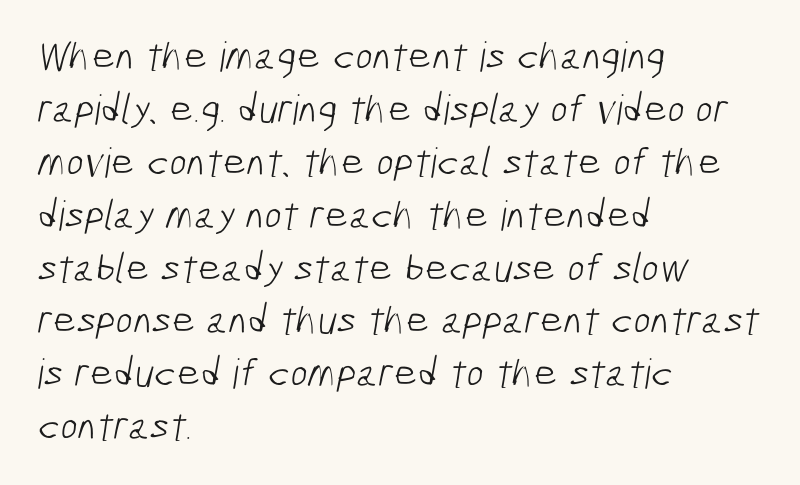
Q: Is the text bold? A: No.
Q: Is the typeface a serif or a sans-serif typeface? A: Sans-serif.
Q: Is the text underlined? A: No.
Q: How is the paragraph aligned? A: Left-aligned.
Q: Is the spacing between letters normal or unusually wide? A: Normal.
Q: Is the spacing between lines tight, normal or loose? A: Normal.
Q: Width (condensed, normal, or wide)? A: Condensed.
Q: Stroke contrast? A: Low.
Q: x-height? A: Medium.
Q: Monospaced? A: No.
